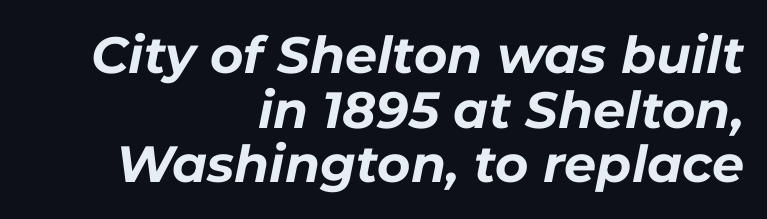
{"italic": "yes", "lean": "right", "slant_degrees": 11, "bold": "yes", "weight": "bold", "width": "normal", "stroke_contrast": "low", "x_height": "medium", "monospaced": "no", "underline": "no", "align": "right", "line_spacing": "tight", "line_spacing_ratio": 1.07, "letter_spacing": "normal", "letter_spacing_em": 0.0, "glyph_px": 51}
